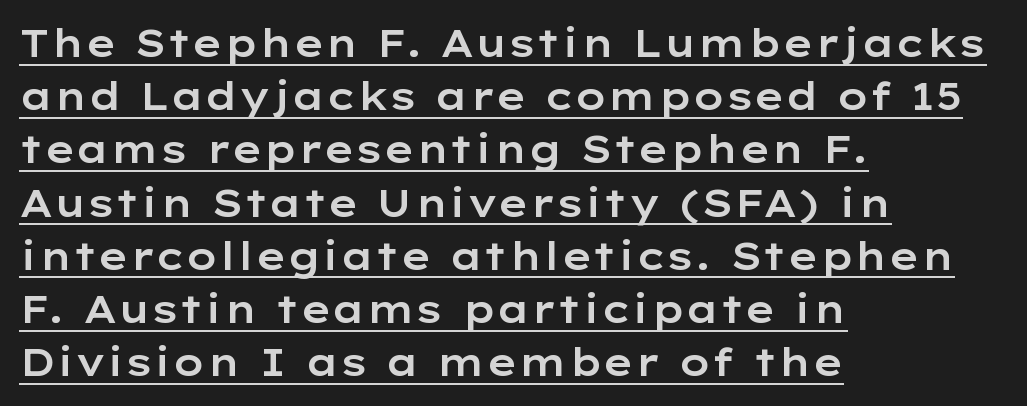
Q: Is the text italic (slanted)? A: No, it is upright.
Q: Is the typeface a serif or a sans-serif typeface? A: Sans-serif.
Q: Is the text underlined? A: Yes.
Q: How is the paragraph aligned? A: Left-aligned.
Q: Is the spacing between letters normal or unusually wide? A: Normal.
Q: Is the spacing between lines tight, normal or loose? A: Normal.
Q: Width (condensed, normal, or wide)? A: Wide.
Q: Stroke contrast? A: Low.
Q: x-height? A: Medium.
Q: Monospaced? A: No.
